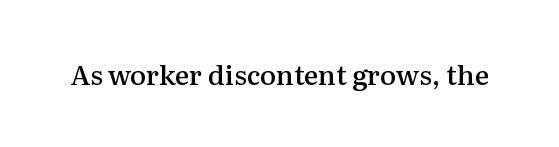
Honestly, the letter spacing is just normal — you wouldn't notice it. Only glyphs here, with clear space below each row. The typography opts for an upright posture over an oblique one. Set as a demibold, roughly 600 on the weight scale.
